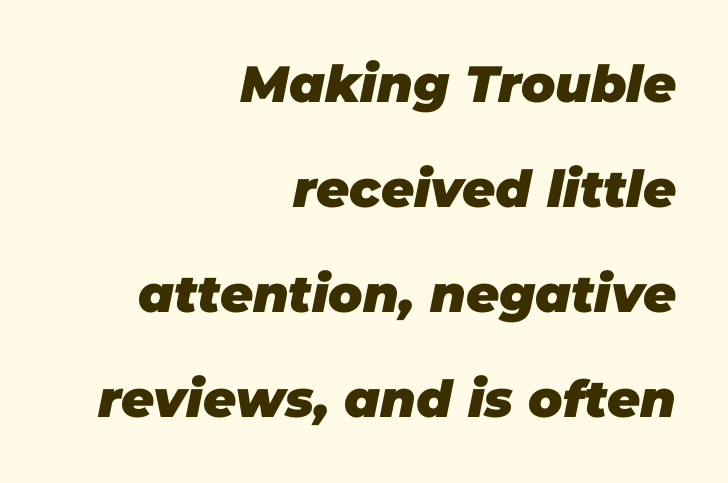
Q: Is the text bold? A: Yes.
Q: Is the text italic (slanted)? A: Yes, it leans right by about 11 degrees.
Q: Is the text underlined? A: No.
Q: How is the paragraph aligned? A: Right-aligned.
Q: Is the spacing between letters normal or unusually wide? A: Normal.
Q: Is the spacing between lines tight, normal or loose? A: Loose.
Q: Width (condensed, normal, or wide)? A: Normal.
Q: Stroke contrast? A: Low.
Q: x-height? A: Large.
Q: Monospaced? A: No.
